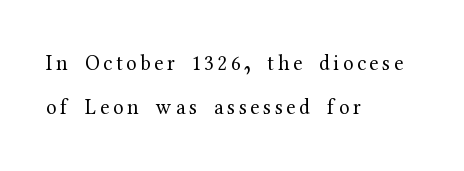
The image shows 21 px text type, upright; set left-aligned, loose line spacing (2.09x), not underlined.
